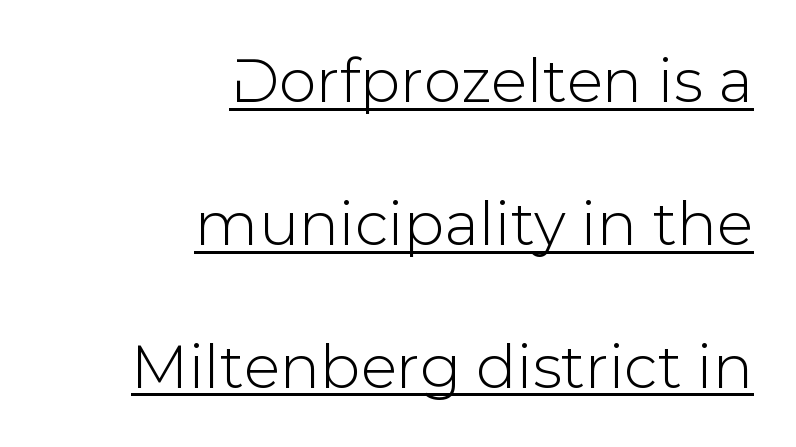
This rendering leaves character spacing at its baseline value. The face used here is proportionally spaced, like ordinary book or web type. Descenders here cross a horizontal rule under the line. The font family rendered here belongs to the sans-serif group. These lines were composed using upright roman letters. Widely set lines give the paragraph a tall, airy silhouette.
